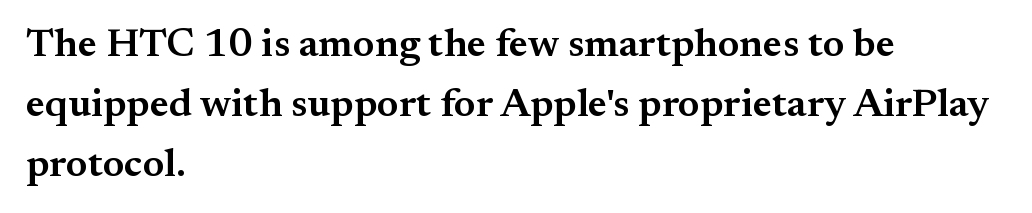
Q: Is the text bold? A: Semi-bold.
Q: Is the text italic (slanted)? A: No, it is upright.
Q: Is the typeface a serif or a sans-serif typeface? A: Serif.
Q: Is the text underlined? A: No.
Q: How is the paragraph aligned? A: Left-aligned.
Q: Is the spacing between letters normal or unusually wide? A: Normal.
Q: Is the spacing between lines tight, normal or loose? A: Normal.
Q: Width (condensed, normal, or wide)? A: Normal.
Q: Stroke contrast? A: Medium.
Q: x-height? A: Small.
Q: Monospaced? A: No.
